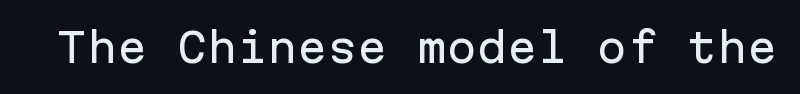
The image shows 40 px sans-serif type, upright, monospaced; set normal letter spacing, not underlined; low stroke contrast and a medium x-height.
